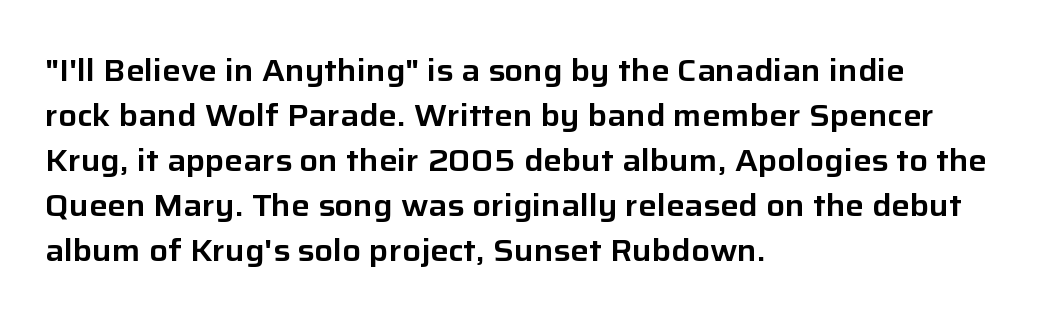
{"serif": "no", "italic": "no", "width": "normal", "stroke_contrast": "low", "x_height": "medium", "monospaced": "no", "underline": "no", "align": "left", "line_spacing": "normal", "line_spacing_ratio": 1.45, "letter_spacing": "normal", "letter_spacing_em": 0.0, "glyph_px": 31}
